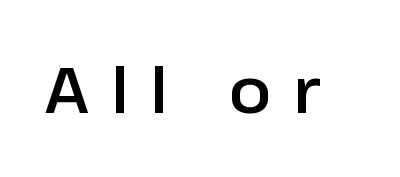
The image shows 63 px sans-serif type, upright; set unusually wide letter spacing (+0.35 em), not underlined; low stroke contrast and a medium x-height.
